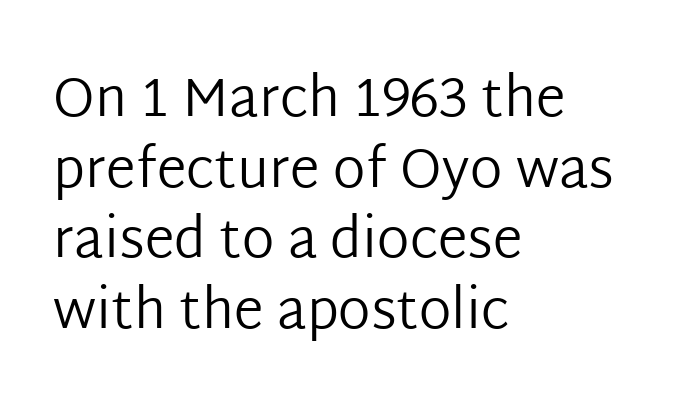
The image shows 54 px regular-weight sans-serif type, upright; set left-aligned, normal line spacing (1.31x), normal letter spacing, not underlined; low stroke contrast and a medium x-height.
